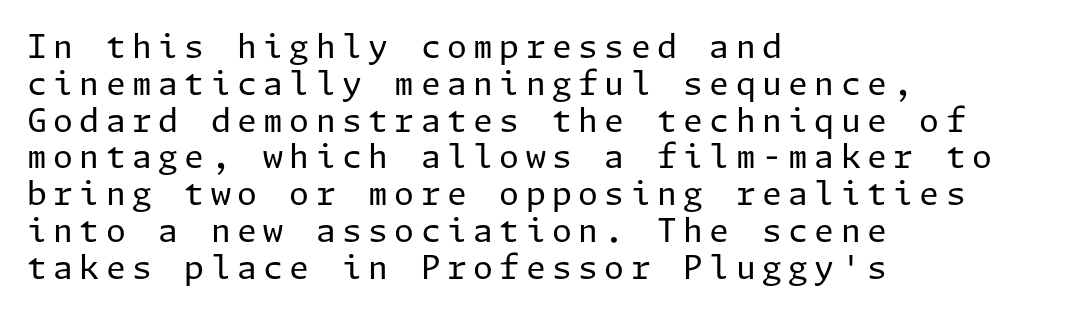
The image shows 32 px regular-weight sans-serif type, upright; set left-aligned, tight line spacing (1.15x), unusually wide letter spacing (+0.2 em), not underlined; low stroke contrast and a medium x-height.
